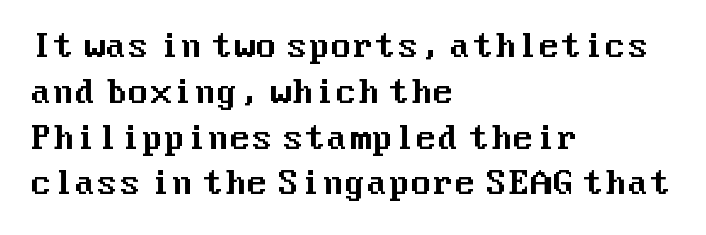
The image shows 32 px sans-serif type, upright; set left-aligned, normal line spacing (1.43x), normal letter spacing, not underlined; medium stroke contrast and a medium x-height.
